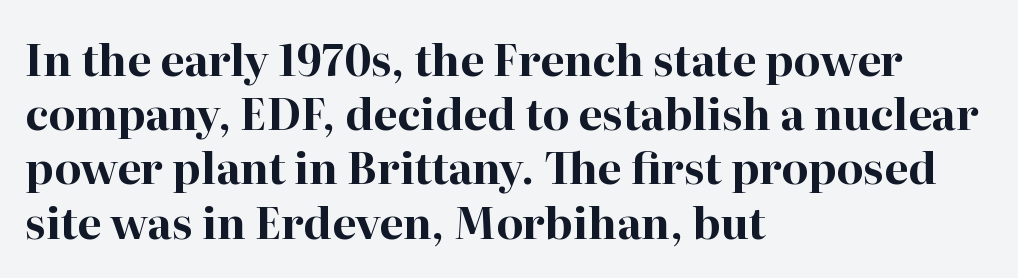
Q: Is the text bold? A: Yes.
Q: Is the text italic (slanted)? A: No, it is upright.
Q: Is the typeface a serif or a sans-serif typeface? A: Serif.
Q: Is the text underlined? A: No.
Q: How is the paragraph aligned? A: Left-aligned.
Q: Is the spacing between letters normal or unusually wide? A: Normal.
Q: Is the spacing between lines tight, normal or loose? A: Normal.
Q: Width (condensed, normal, or wide)? A: Normal.
Q: Stroke contrast? A: High.
Q: x-height? A: Medium.
Q: Monospaced? A: No.
